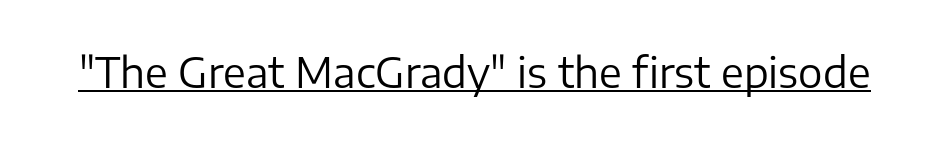
Regarding serifs, this sample does without them. Weight: in the light-to-regular range. The gaps between neighbouring characters are ordinary and unremarkable. The letters stand straight up with perfectly vertical stems. These characters rest on top of a visible drawn line. Here the designer chose a conventional face with non-uniform glyph widths.
